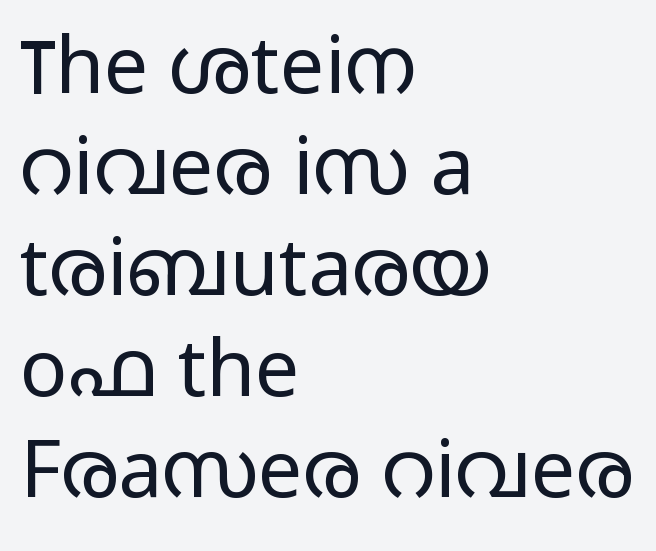
Is the stroke heavy? The answer is a plain regular-or-lighter. You could not count columns in this text — the font is proportionally spaced. Each new line begins a customary step beneath the previous one. Any mark beneath the type? The region is blank. Tall strokes in this sample are plumb rather than angled.
